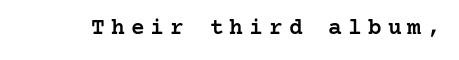
{"italic": "no", "bold": "semi", "underline": "no", "letter_spacing": "wide", "letter_spacing_em": 0.26, "glyph_px": 23}
